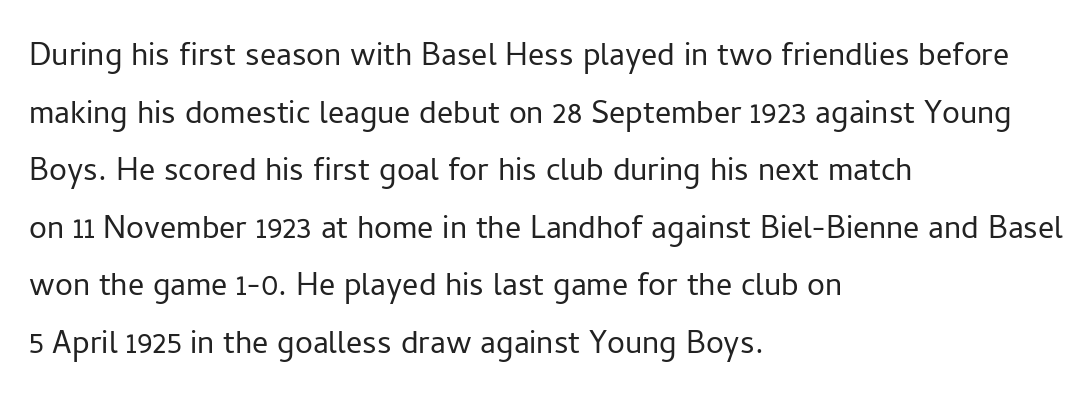
The image shows 40 px light sans-serif type, upright; set left-aligned, normal line spacing (1.44x), normal letter spacing, not underlined; low stroke contrast and a medium x-height.
